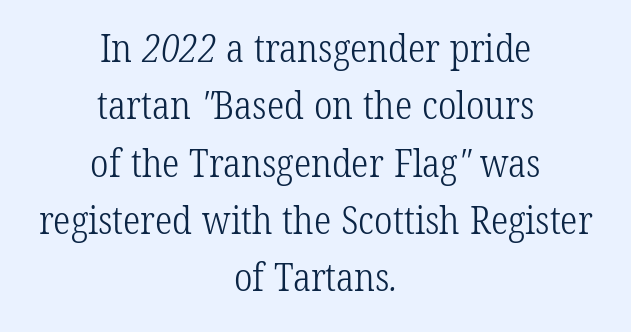
The whitespace from short lines is split evenly between both sides. Do the characters align in a grid? No, the font is proportional. Weight: not bold — regular or lighter. The text was rendered using a seriffed face with decorative stroke endings. No extra tracking has been applied to these lines. The gap between lines stays unmarked.
